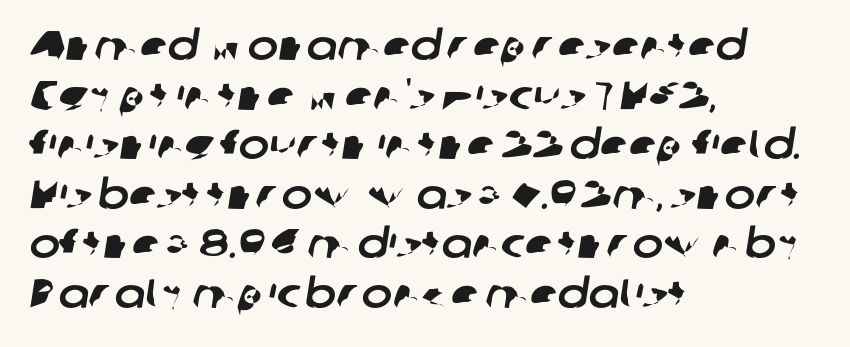
{"serif": "no", "width": "normal", "stroke_contrast": "low", "x_height": "medium", "monospaced": "no", "underline": "no", "align": "left", "line_spacing_ratio": 1.21, "letter_spacing": "normal", "letter_spacing_em": 0.0, "glyph_px": 41}
